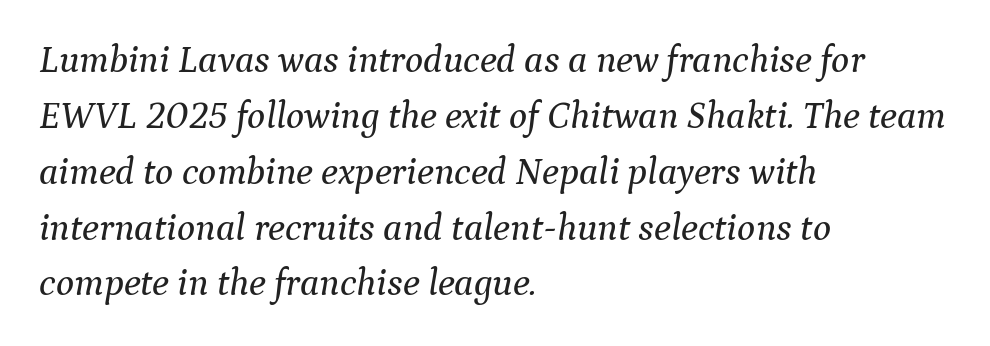
Q: Is the text italic (slanted)? A: Yes, it leans right by about 9 degrees.
Q: Is the typeface a serif or a sans-serif typeface? A: Serif.
Q: Is the text underlined? A: No.
Q: How is the paragraph aligned? A: Left-aligned.
Q: Is the spacing between letters normal or unusually wide? A: Normal.
Q: Is the spacing between lines tight, normal or loose? A: Normal.
Q: Width (condensed, normal, or wide)? A: Normal.
Q: Stroke contrast? A: Medium.
Q: x-height? A: Medium.
Q: Monospaced? A: No.
